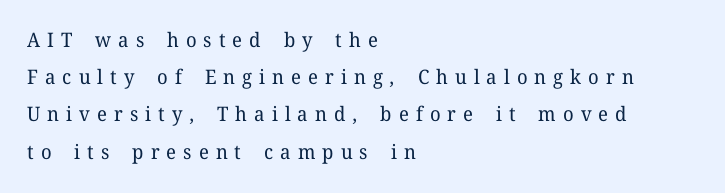
{"italic": "no", "bold": "no", "underline": "no", "align": "left", "line_spacing_ratio": 1.86, "letter_spacing": "wide", "letter_spacing_em": 0.35, "glyph_px": 20}
